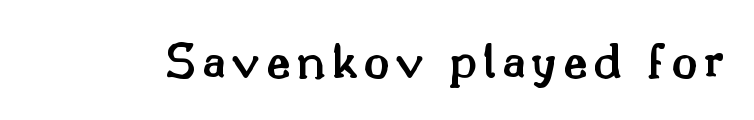
The image shows 53 px semibold serif type, upright; set not underlined; medium stroke contrast and a small x-height.
